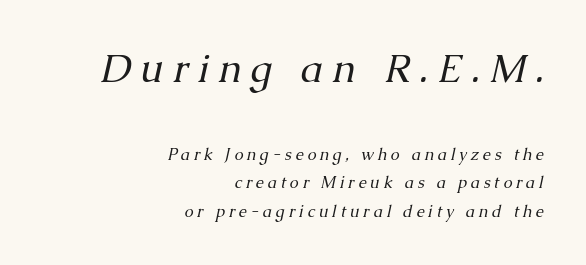
{"serif": "yes", "italic": "yes", "lean": "right", "slant_degrees": 13, "bold": "no", "weight": "regular", "width": "normal", "stroke_contrast": "medium", "x_height": "medium", "monospaced": "no", "underline": "no", "align": "right", "line_spacing_ratio": 1.78, "letter_spacing": "wide", "letter_spacing_em": 0.24, "larger_block": "first", "size_ratio": 2.44, "glyph_px": 39}
